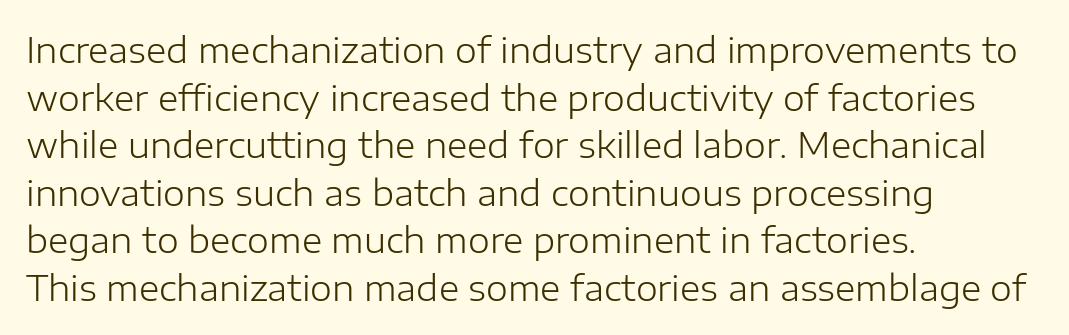
{"serif": "no", "italic": "no", "bold": "no", "weight": "light", "width": "normal", "stroke_contrast": "low", "x_height": "medium", "monospaced": "no", "underline": "no", "align": "left", "line_spacing": "normal", "line_spacing_ratio": 1.36, "letter_spacing": "normal", "letter_spacing_em": 0.0, "glyph_px": 35}
